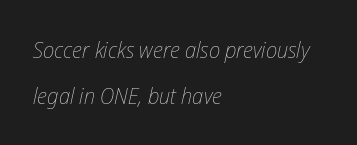
The rag falls on the right side of this text block. Beneath every word, the page is bare. Airy leading. Unbolded letterforms with no extra heft. The letters sit at their default tracking, neither squeezed nor spread. In terms of posture, this sample is oblique.
